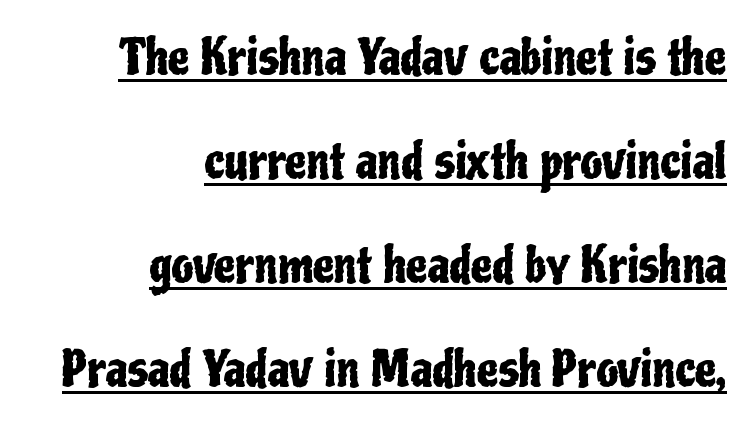
{"serif": "no", "italic": "no", "width": "condensed", "stroke_contrast": "low", "x_height": "medium", "monospaced": "no", "underline": "yes", "align": "right", "line_spacing": "loose", "line_spacing_ratio": 2.17, "letter_spacing": "normal", "letter_spacing_em": 0.0, "glyph_px": 48}
